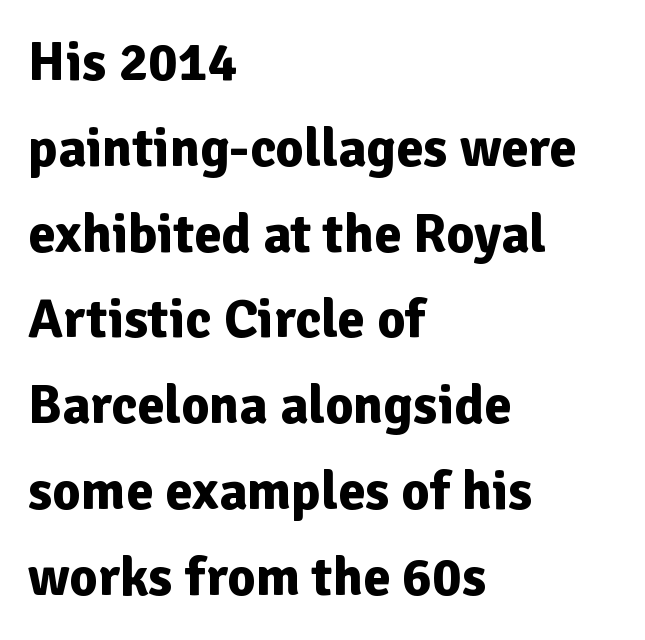
No extra tracking has been applied to these lines. The glyphs in this specimen are sans serif. All the whitespace from short lines collects on the right. Glance below the letters and you will spot only blank space. Chunky letters — that's bold for sure.
